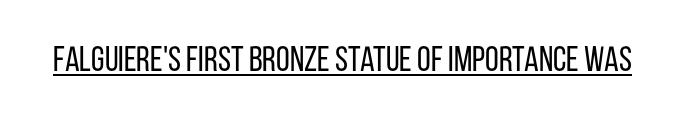
The image shows 35 px regular-weight, condensed sans-serif type, upright; set normal letter spacing, underlined; low stroke contrast and a large x-height.
